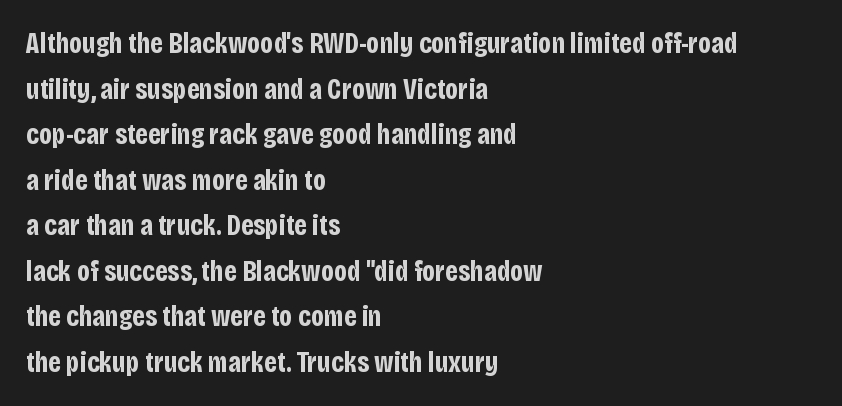
{"serif": "no", "italic": "no", "bold": "yes", "weight": "bold", "width": "condensed", "stroke_contrast": "low", "x_height": "large", "monospaced": "no", "underline": "no", "align": "left", "line_spacing": "normal", "line_spacing_ratio": 1.57, "letter_spacing": "normal", "letter_spacing_em": 0.0, "glyph_px": 29}
